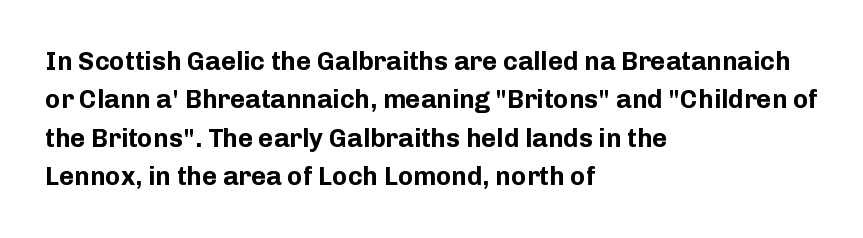
Q: Is the text bold? A: Yes.
Q: Is the text italic (slanted)? A: No, it is upright.
Q: Is the text underlined? A: No.
Q: How is the paragraph aligned? A: Left-aligned.
Q: Is the spacing between letters normal or unusually wide? A: Normal.
Q: Is the spacing between lines tight, normal or loose? A: Normal.
